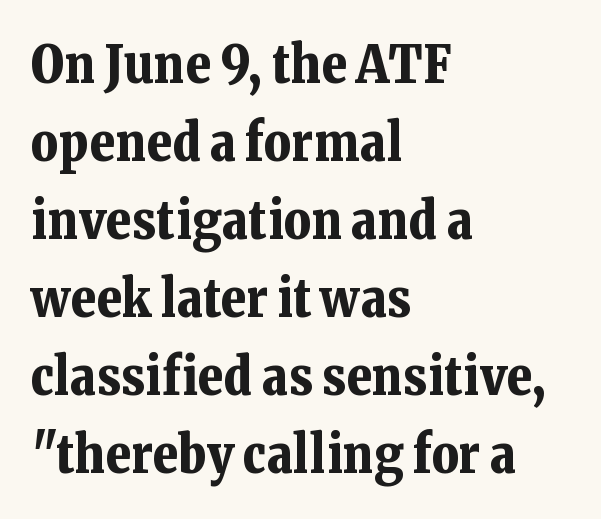
Unlike italic type, these characters show no tilt at all. Stroke terminals: seriffed. Vertical spacing — default. Reading down the block, your eye returns to a fixed left position each line. Do the characters align in a grid? No, the font is proportional.
